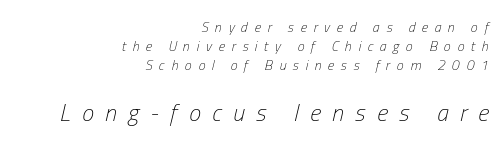
The image shows 24 px text type, italic (leaning right); set right-aligned, normal line spacing (1.37x), unusually wide letter spacing (+0.47 em), not underlined; the second (bottom) block is 1.71x larger.
